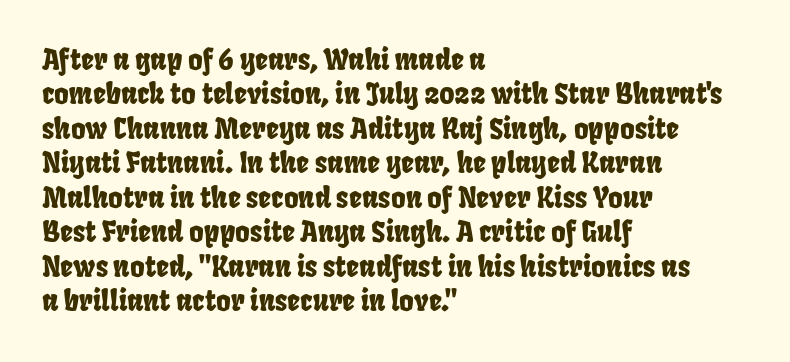
The image shows 28 px condensed sans-serif type; set left-aligned, line spacing 1.23x, normal letter spacing, not underlined; low stroke contrast and a large x-height.
